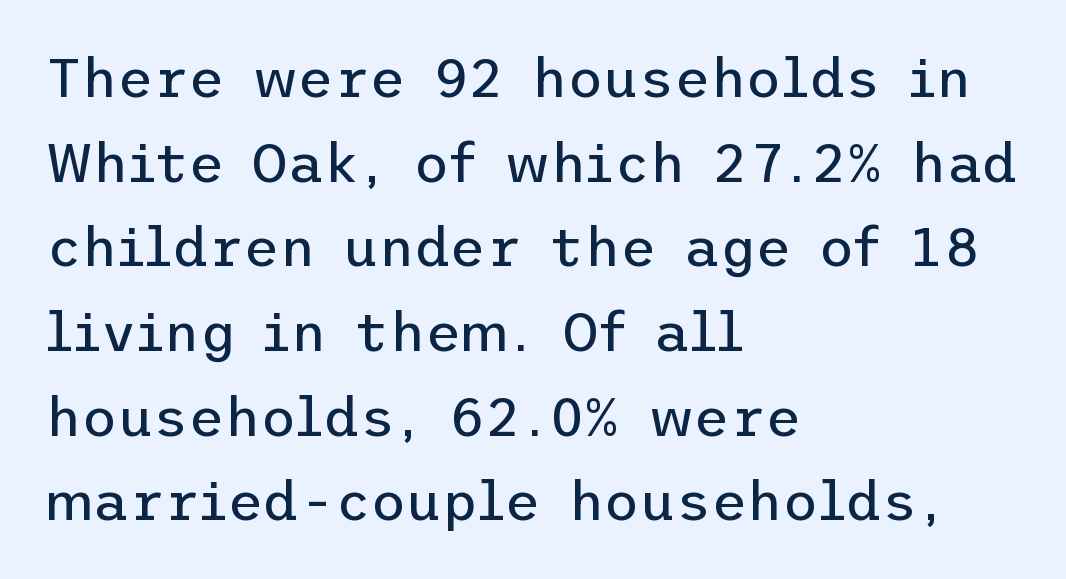
The image shows 55 px regular-weight sans-serif type, upright; set left-aligned, normal line spacing (1.54x), normal letter spacing, not underlined; low stroke contrast and a medium x-height.
